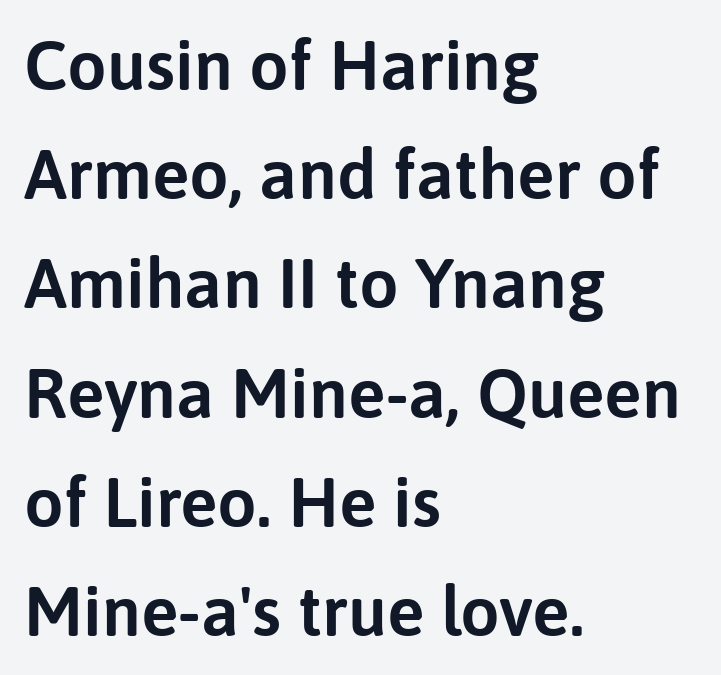
The image shows 70 px sans-serif type, upright; set left-aligned, normal line spacing (1.56x), normal letter spacing, not underlined; low stroke contrast and a medium x-height.
